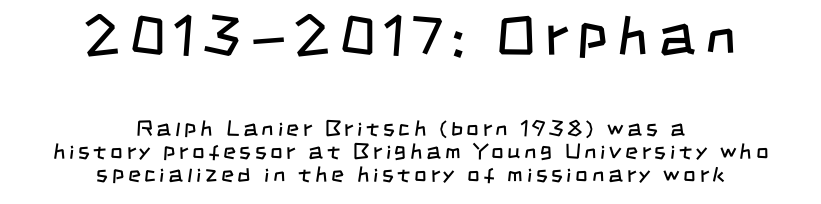
Heaviness? Minimal to ordinary, like unemphasized prose. This sample trades vertical openness for compactness between lines. The words here are not underlined. A student would call this center alignment; a typographer would say set centered.
